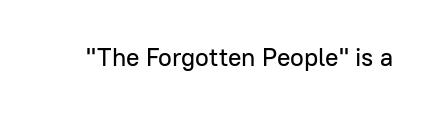
The image shows 25 px text type, upright; set normal letter spacing, not underlined.
